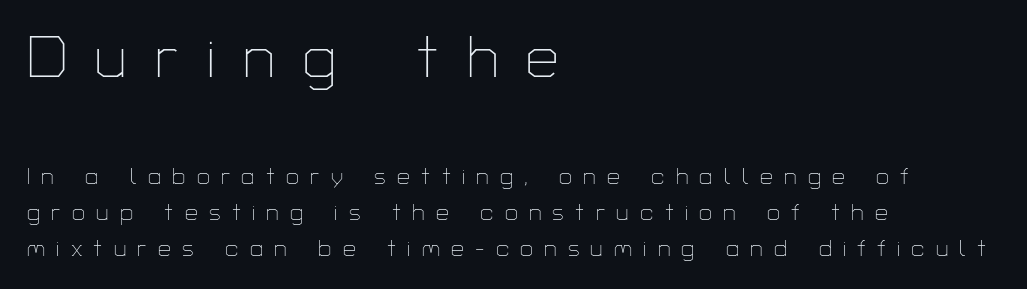
Summary of vertical rhythm: regular, with standard interline spacing. Every row of glyphs begins at an identical x-position on the left. Compare the two chunks: the upper has the greater cap height. You could only call the tracking loose — the letters float apart. Think of a printed novel: that variable character pitch is what you see here. Beneath every word, the page is bare.
